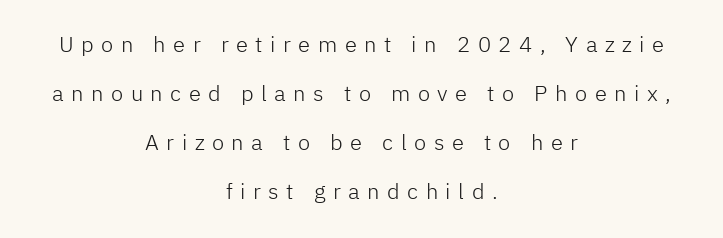
Unmarked baselines from the first word to the last. This rendering widens character spacing well past its baseline value. These lines are centered, leaving both edges ragged. The vertical gap from one line to the next is large.
